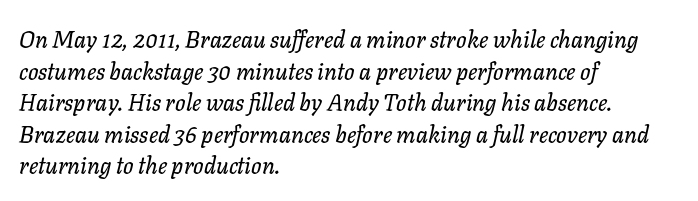
The image shows 23 px text type, italic (leaning right); set left-aligned, normal line spacing (1.37x), normal letter spacing, not underlined.
